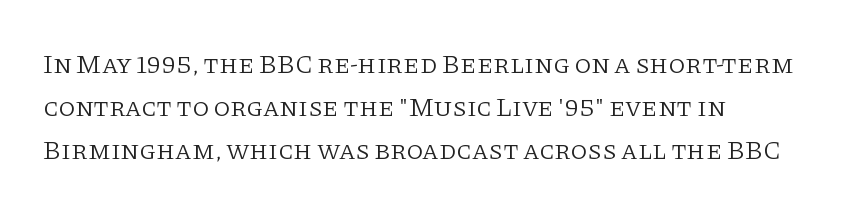
Q: Is the text bold? A: No.
Q: Is the text italic (slanted)? A: No, it is upright.
Q: Is the text underlined? A: No.
Q: How is the paragraph aligned? A: Left-aligned.
Q: Is the spacing between letters normal or unusually wide? A: Normal.
Q: Is the spacing between lines tight, normal or loose? A: Normal.
